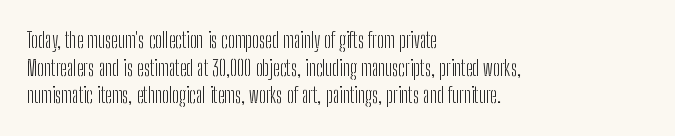
Teacher's note: observe the even left margin — that is flush-left alignment. The line texture is even and compact thanks to regular tracking. The lettering stays uniformly vertical, giving the passage a roman look. The baseline area is clear.
